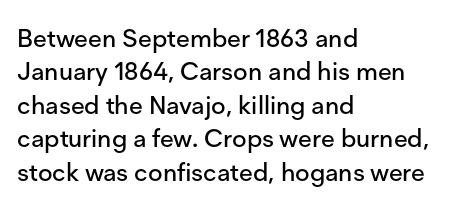
{"italic": "no", "underline": "no", "align": "left", "line_spacing": "normal", "line_spacing_ratio": 1.34, "letter_spacing": "normal", "letter_spacing_em": 0.0, "glyph_px": 25}
